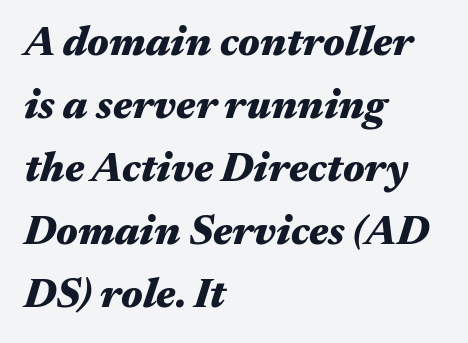
Q: Is the text bold? A: Yes.
Q: Is the text italic (slanted)? A: Yes, it leans right by about 17 degrees.
Q: Is the text underlined? A: No.
Q: How is the paragraph aligned? A: Left-aligned.
Q: Is the spacing between letters normal or unusually wide? A: Normal.
Q: Is the spacing between lines tight, normal or loose? A: Normal.
Q: Width (condensed, normal, or wide)? A: Wide.
Q: Stroke contrast? A: Medium.
Q: x-height? A: Medium.
Q: Monospaced? A: No.
